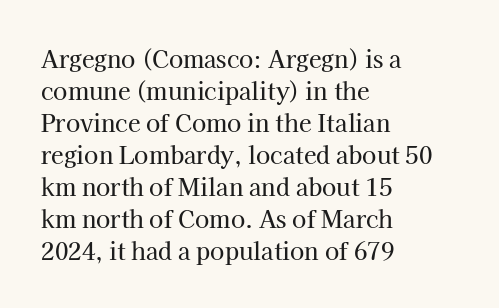
The image shows 23 px text type, upright; set left-aligned, normal line spacing (1.39x), normal letter spacing, not underlined.
